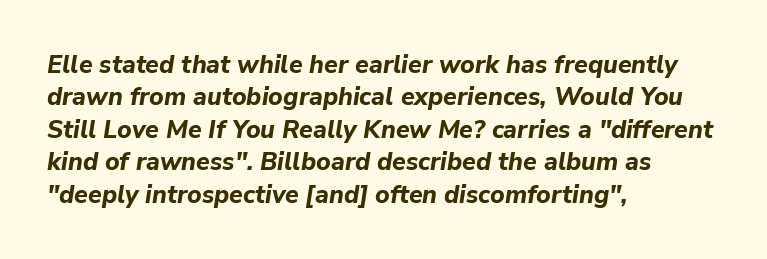
Plain, unruled lines of type. Each new line begins a customary step beneath the previous one. The setting favours the left margin, as ordinary paragraphs usually do. The glyphs have the mass of a bold cut.
